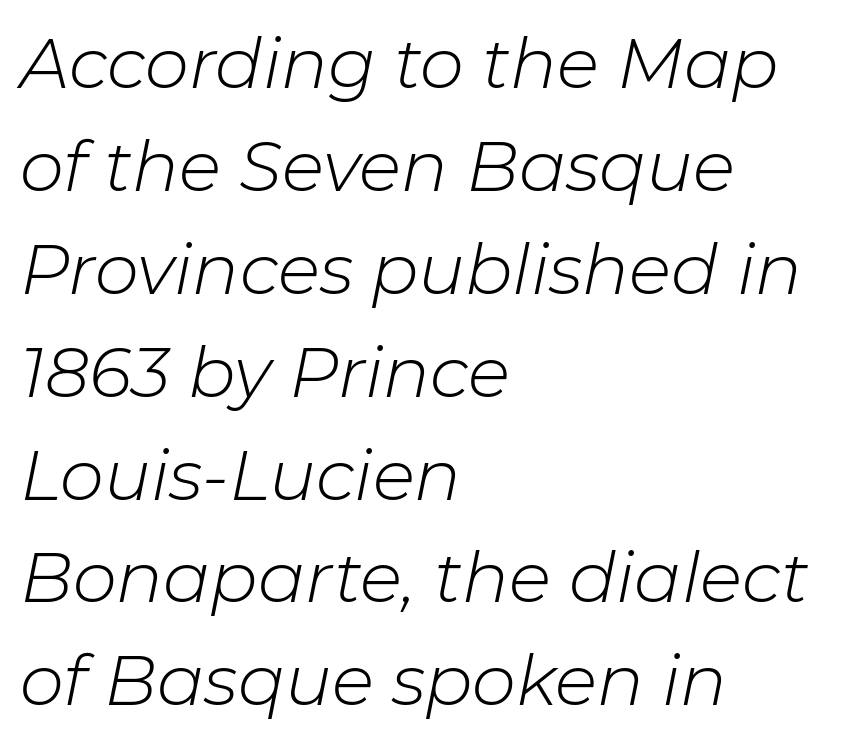
Q: Is the text bold? A: No.
Q: Is the text italic (slanted)? A: Yes, it leans right by about 11 degrees.
Q: Is the text underlined? A: No.
Q: How is the paragraph aligned? A: Left-aligned.
Q: Is the spacing between letters normal or unusually wide? A: Normal.
Q: Is the spacing between lines tight, normal or loose? A: Normal.
Q: Width (condensed, normal, or wide)? A: Normal.
Q: Stroke contrast? A: Low.
Q: x-height? A: Medium.
Q: Monospaced? A: No.
